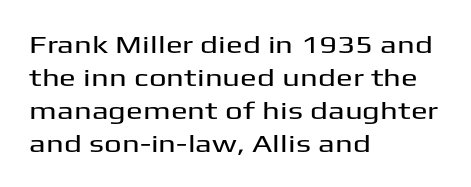
Q: Is the text italic (slanted)? A: No, it is upright.
Q: Is the text underlined? A: No.
Q: How is the paragraph aligned? A: Left-aligned.
Q: Is the spacing between letters normal or unusually wide? A: Normal.
Q: Is the spacing between lines tight, normal or loose? A: Normal.
